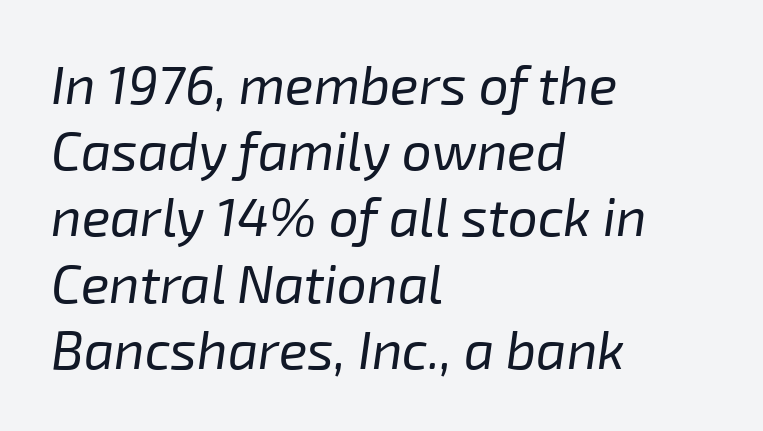
Think of a printed novel: that variable character pitch is what you see here. Standard letterfit; no display-style spreading of the glyphs. Characters are canted at an angle relative to the baseline's perpendicular. Leading matches the norm, producing a regular column. Line beginnings align vertically; line endings do not.
